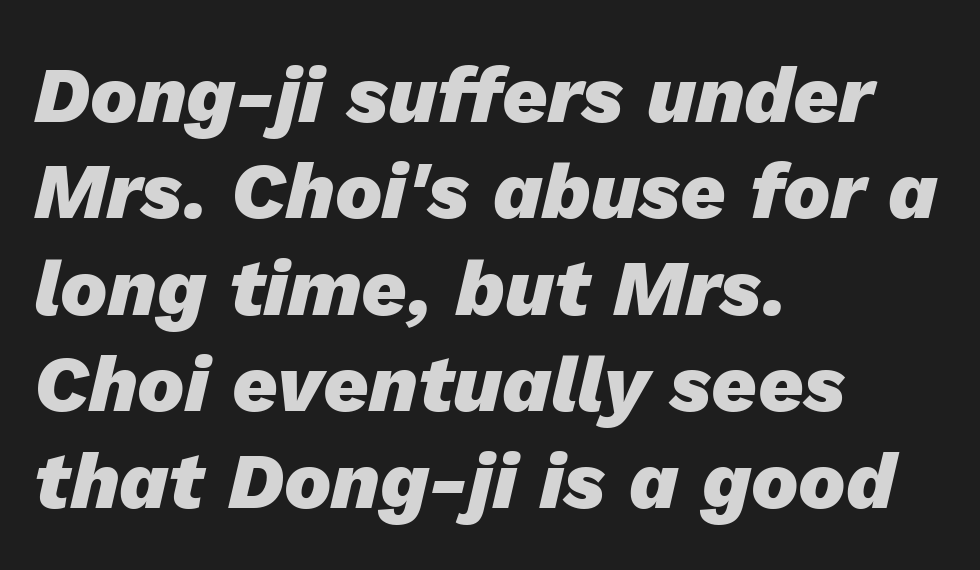
The typography opts for an oblique posture over an upright one. Students, note that the glyphs here touch the page at normal intervals. Think of a printed novel: that variable character pitch is what you see here. On the weight axis this lands at bold, roughly 700. The words here are not underlined.
